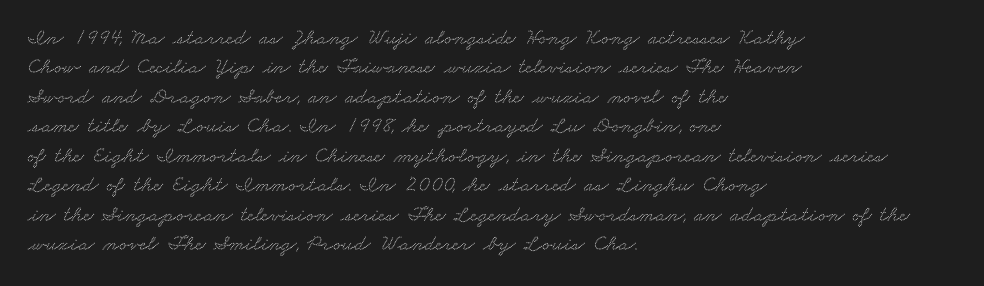
Beneath every word, the page is bare. Caption: multi-line text, flush left, ragged right. In terms of leading, this rendering sits right in the middle. This rendering leaves character spacing at its baseline value.
